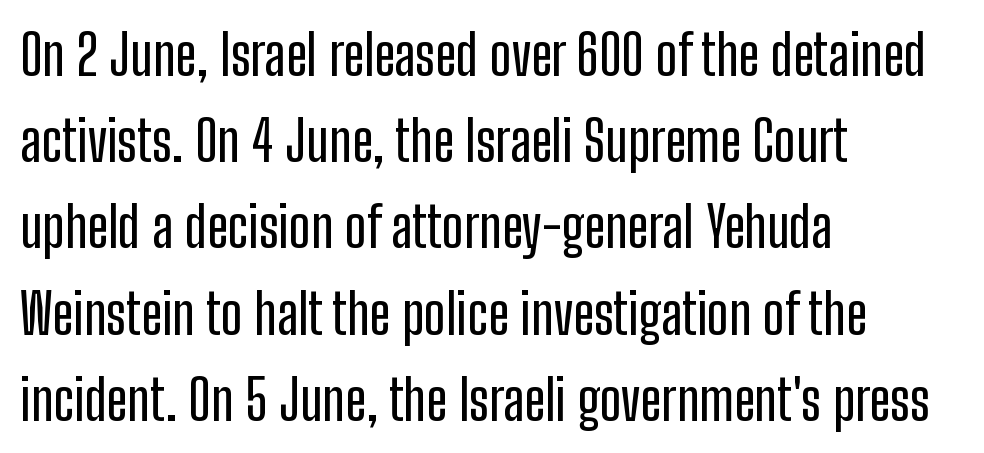
Q: Is the text italic (slanted)? A: No, it is upright.
Q: Is the typeface a serif or a sans-serif typeface? A: Sans-serif.
Q: Is the text underlined? A: No.
Q: How is the paragraph aligned? A: Left-aligned.
Q: Is the spacing between letters normal or unusually wide? A: Normal.
Q: Is the spacing between lines tight, normal or loose? A: Normal.
Q: Width (condensed, normal, or wide)? A: Condensed.
Q: Stroke contrast? A: Low.
Q: x-height? A: Medium.
Q: Monospaced? A: No.
